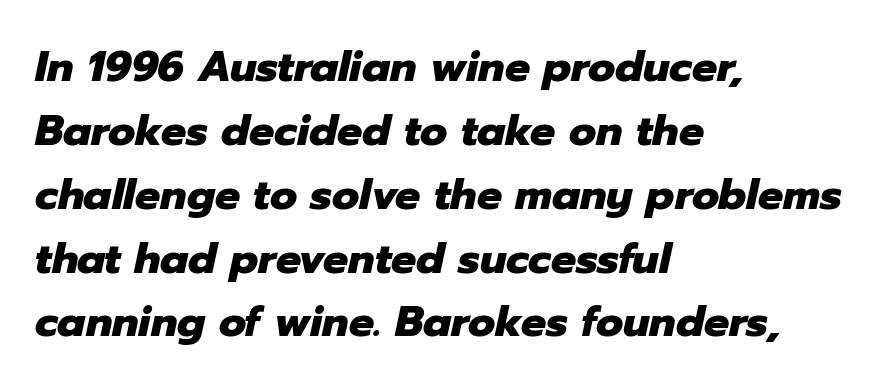
Q: Is the text bold? A: Yes.
Q: Is the text italic (slanted)? A: Yes, it leans right by about 12 degrees.
Q: Is the text underlined? A: No.
Q: How is the paragraph aligned? A: Left-aligned.
Q: Is the spacing between letters normal or unusually wide? A: Normal.
Q: Is the spacing between lines tight, normal or loose? A: Normal.
Q: Width (condensed, normal, or wide)? A: Normal.
Q: Stroke contrast? A: Low.
Q: x-height? A: Medium.
Q: Monospaced? A: No.
